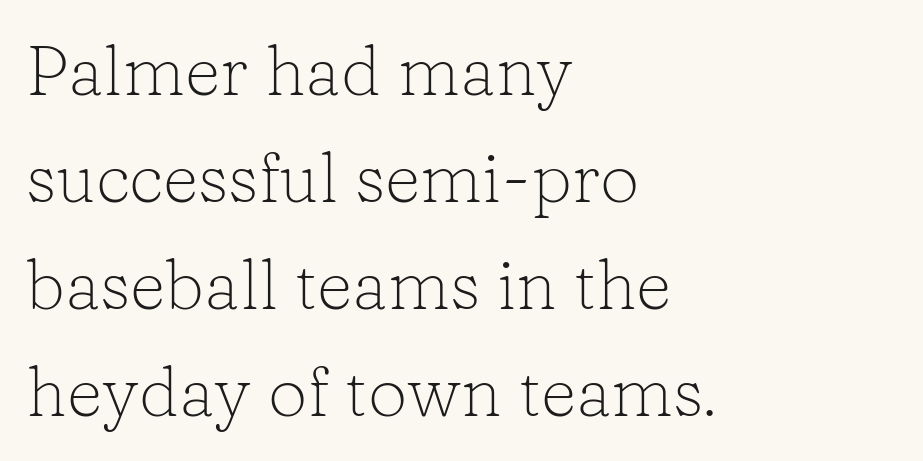
{"serif": "yes", "italic": "no", "bold": "no", "weight": "light", "width": "normal", "stroke_contrast": "low", "x_height": "medium", "monospaced": "no", "underline": "no", "align": "left", "line_spacing": "normal", "line_spacing_ratio": 1.53, "letter_spacing": "normal", "letter_spacing_em": 0.0, "glyph_px": 70}
